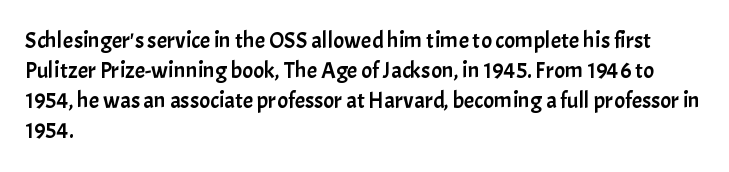
{"italic": "no", "underline": "no", "align": "left", "line_spacing": "normal", "line_spacing_ratio": 1.31, "letter_spacing": "normal", "letter_spacing_em": 0.0, "glyph_px": 23}
